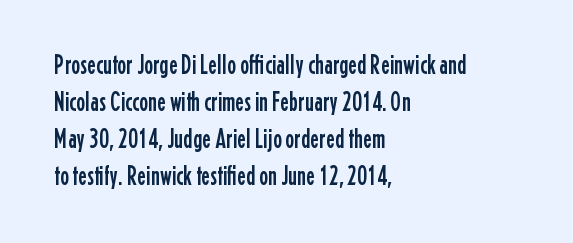
A typesetter would call this zero additional tracking. Notice how descenders clear the ascenders below comfortably — that's standard leading. Ordinary non-slanted type is in use. Letters rest on an invisible, unmarked baseline.
